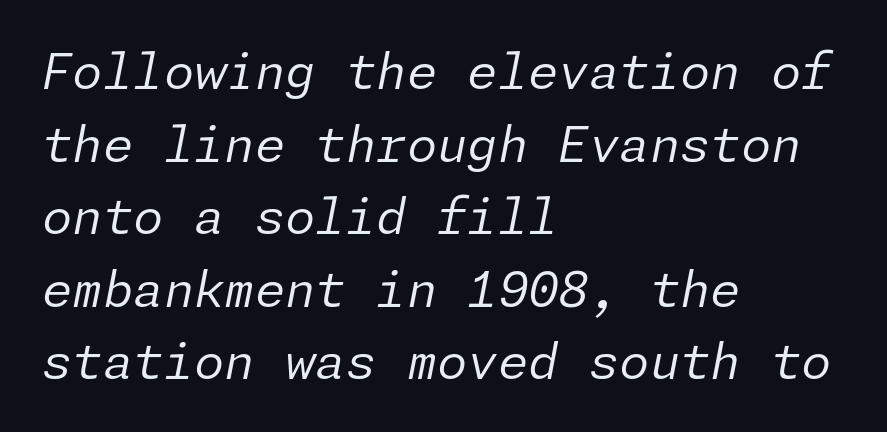
Q: Is the text bold? A: No.
Q: Is the text italic (slanted)? A: Yes, it leans right by about 11 degrees.
Q: Is the text underlined? A: No.
Q: How is the paragraph aligned? A: Left-aligned.
Q: Is the spacing between letters normal or unusually wide? A: Normal.
Q: Is the spacing between lines tight, normal or loose? A: Normal.
Q: Width (condensed, normal, or wide)? A: Normal.
Q: Stroke contrast? A: Low.
Q: x-height? A: Medium.
